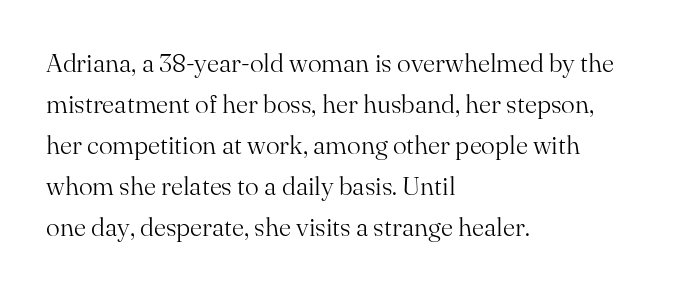
The image shows 26 px text type, upright; set left-aligned, normal line spacing (1.58x), normal letter spacing, not underlined.
